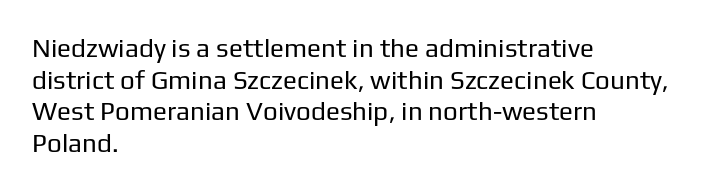
{"italic": "no", "bold": "no", "underline": "no", "align": "left", "line_spacing_ratio": 1.22, "letter_spacing": "normal", "letter_spacing_em": 0.0, "glyph_px": 26}
